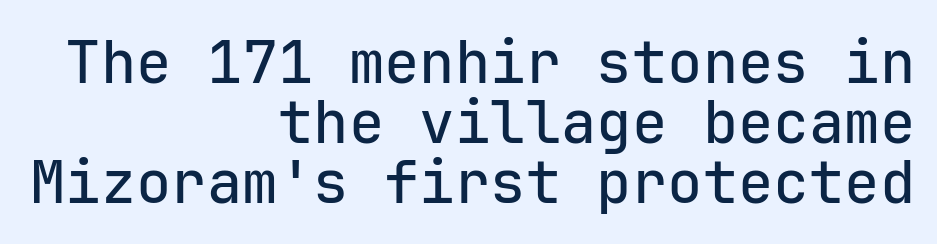
The image shows 59 px sans-serif type, upright, monospaced; set right-aligned, tight line spacing (1.02x), normal letter spacing, not underlined; low stroke contrast and a medium x-height.
